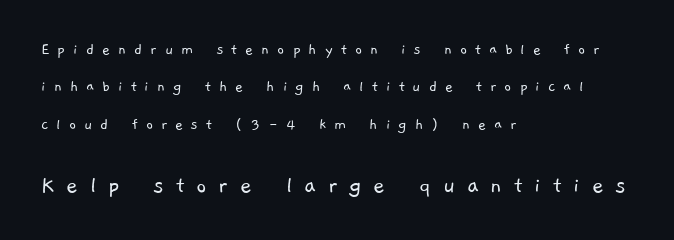
Q: Is the text bold? A: No.
Q: Is the text underlined? A: No.
Q: How is the paragraph aligned? A: Left-aligned.
Q: Is the spacing between letters normal or unusually wide? A: Unusually wide.
Q: Is the spacing between lines tight, normal or loose? A: Loose.
Q: Which block of text is set in a larger size, the first (top) or the second (bottom)? A: The second (bottom) one.
